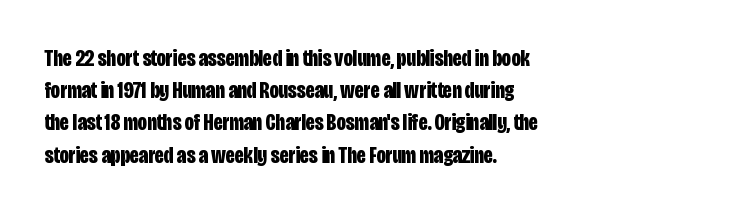
The image shows 23 px bold type, upright; set left-aligned, normal line spacing (1.4x), normal letter spacing, not underlined.
